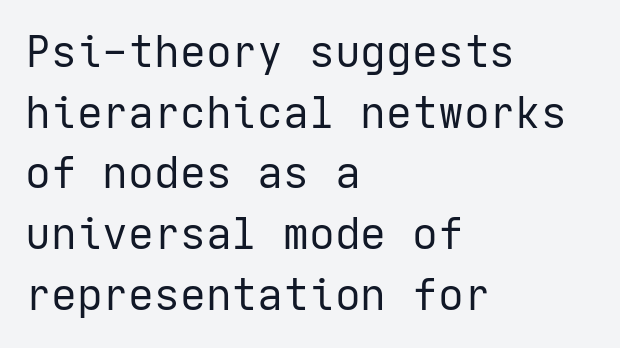
{"serif": "no", "italic": "no", "bold": "no", "weight": "regular", "width": "normal", "stroke_contrast": "low", "x_height": "medium", "underline": "no", "align": "left", "line_spacing": "normal", "line_spacing_ratio": 1.41, "letter_spacing": "normal", "letter_spacing_em": 0.0, "glyph_px": 43}
